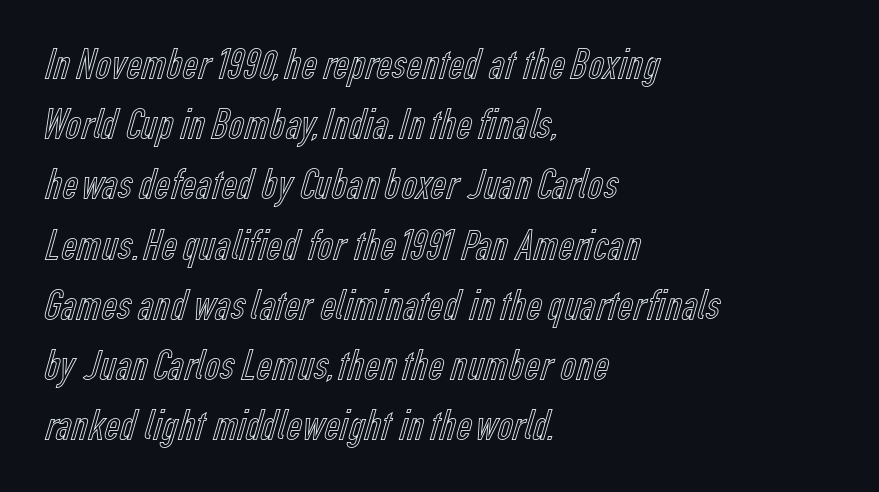
{"width": "condensed", "x_height": "medium", "monospaced": "no", "underline": "no", "align": "left", "line_spacing": "normal", "line_spacing_ratio": 1.4, "letter_spacing": "normal", "letter_spacing_em": 0.0, "glyph_px": 43}
